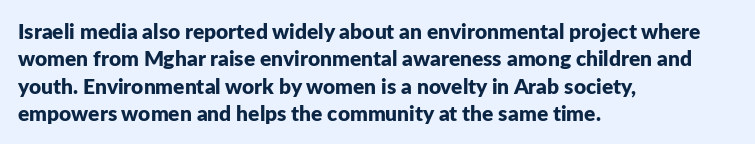
{"italic": "no", "bold": "yes", "underline": "no", "align": "left", "line_spacing": "normal", "line_spacing_ratio": 1.3, "letter_spacing": "normal", "letter_spacing_em": 0.0, "glyph_px": 21}
